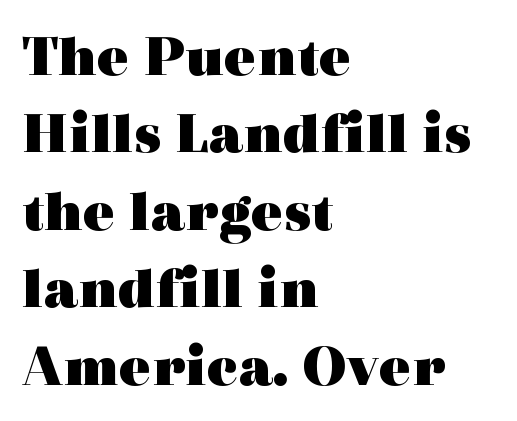
The image shows 60 px heavy, wide serif type, upright; set left-aligned, normal line spacing (1.29x), normal letter spacing, not underlined; a medium x-height.
